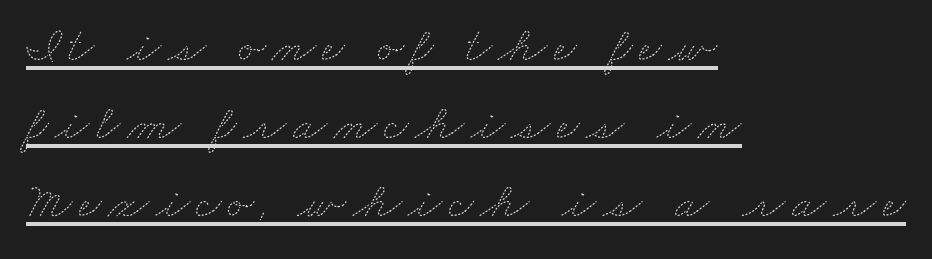
The image shows 50 px thin, wide type; set left-aligned, normal line spacing (1.56x), underlined; medium stroke contrast and a small x-height.
